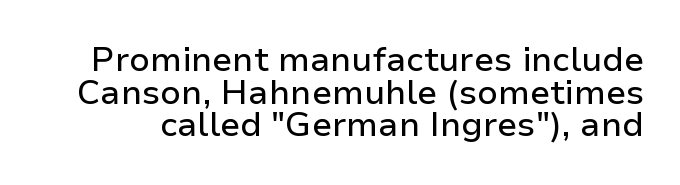
Compared with typical paragraphs, the rows here are closer together. Glance below the letters and you will spot only blank space. This rendering leaves character spacing at its baseline value. Serifs: no, the terminals of the letterforms are clean.
